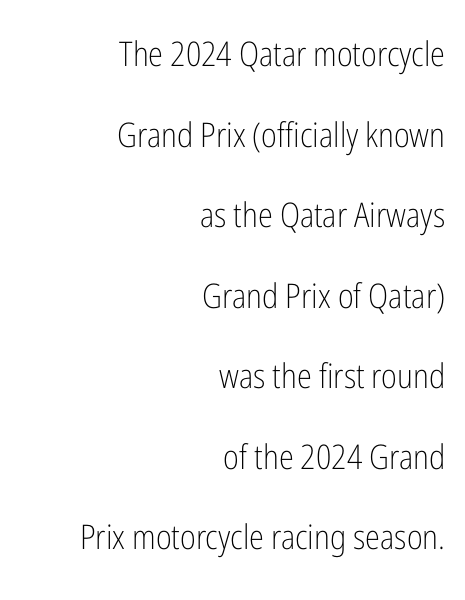
Q: Is the text bold? A: No.
Q: Is the text italic (slanted)? A: No, it is upright.
Q: Is the typeface a serif or a sans-serif typeface? A: Sans-serif.
Q: Is the text underlined? A: No.
Q: How is the paragraph aligned? A: Right-aligned.
Q: Is the spacing between letters normal or unusually wide? A: Normal.
Q: Is the spacing between lines tight, normal or loose? A: Loose.
Q: Width (condensed, normal, or wide)? A: Condensed.
Q: Stroke contrast? A: Low.
Q: x-height? A: Medium.
Q: Monospaced? A: No.
